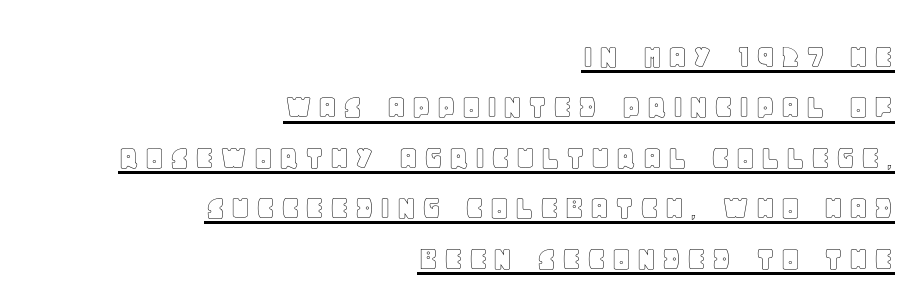
The image shows 36 px text type, upright; set right-aligned, normal line spacing (1.4x), underlined; a large x-height.
